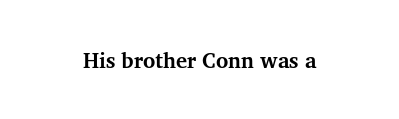
The letterforms sit shoulder to shoulder at normal distance. These lines were composed using upright roman letters. Check the space under the baseline: it is left empty. The sample has been set heavy, in full bold.
